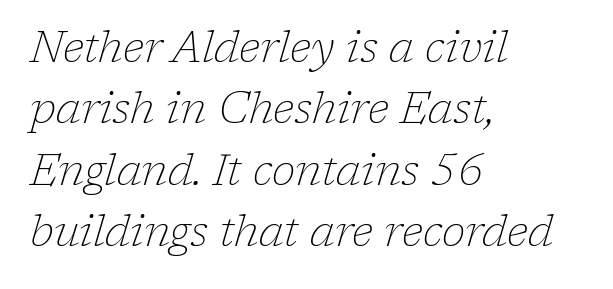
Q: Is the text bold? A: No.
Q: Is the text italic (slanted)? A: Yes, it leans right by about 17 degrees.
Q: Is the typeface a serif or a sans-serif typeface? A: Serif.
Q: Is the text underlined? A: No.
Q: How is the paragraph aligned? A: Left-aligned.
Q: Is the spacing between letters normal or unusually wide? A: Normal.
Q: Is the spacing between lines tight, normal or loose? A: Normal.
Q: Width (condensed, normal, or wide)? A: Normal.
Q: Stroke contrast? A: Low.
Q: x-height? A: Medium.
Q: Monospaced? A: No.
